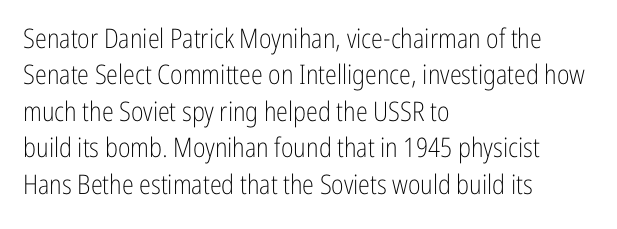
{"italic": "no", "bold": "no", "underline": "no", "align": "left", "line_spacing": "normal", "line_spacing_ratio": 1.35, "letter_spacing": "normal", "letter_spacing_em": 0.0, "glyph_px": 27}
